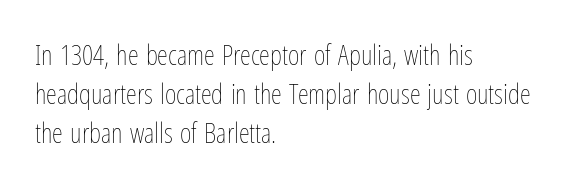
If you measured baseline to baseline, you'd find a middling distance. Weight: not bold — regular or lighter. A typesetter would call this zero additional tracking. No word sits above an underline. Spacing verdict: proportional, widths tailored to each character. Which margin do the lines hug? The left one — the right edge is uneven.
